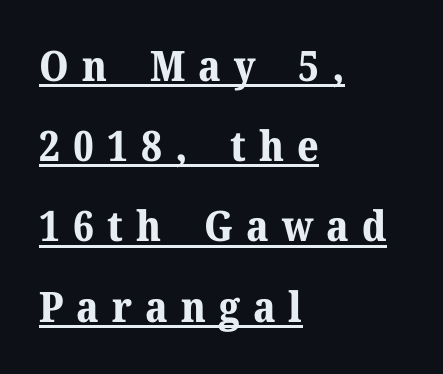
Alignment: flush left. This rendering employs a face with finishing strokes, i.e., a serif. Bold? Absolutely — the strokes are thick and heavy. Compared with typical paragraphs, the rows here are farther apart. Spacing between characters has been opened up far beyond the box default. When letters stand straight like this, we call the style roman or upright.
